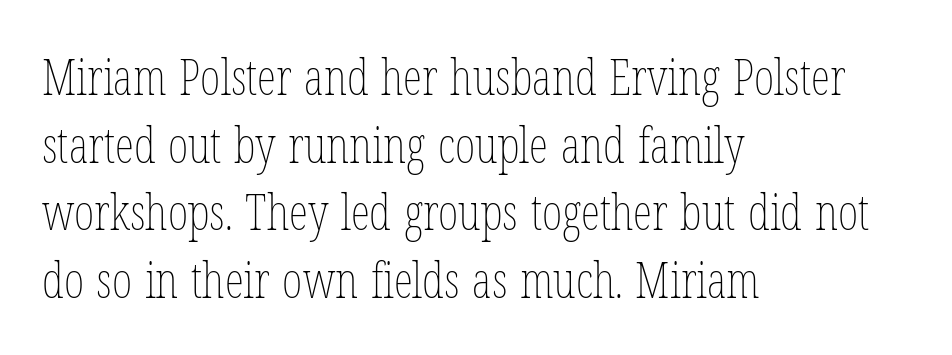
The image shows 49 px thin, condensed type, upright; set left-aligned, normal line spacing (1.38x), normal letter spacing, not underlined; low stroke contrast and a medium x-height.
